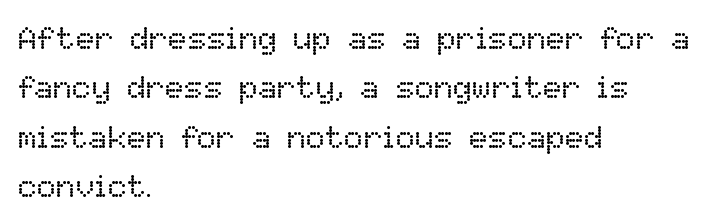
This sample has the flowing, uneven cadence of proportional lettering. Has an underline been added? It has not. The letterforms sit shoulder to shoulder at normal distance. Baseline-to-baseline distance is the conventional proportion of letter height. This is not heavy type; no bold has been used.
